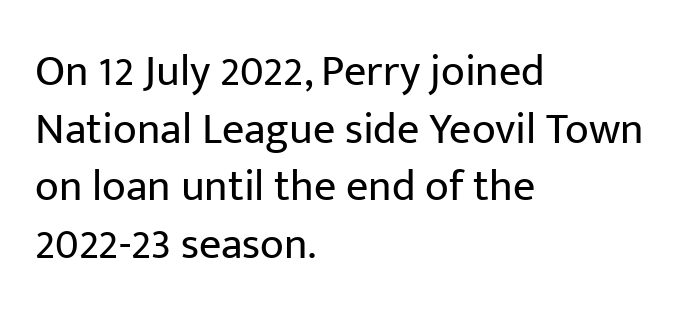
The image shows 44 px regular-weight sans-serif type, upright; set left-aligned, normal line spacing (1.31x), normal letter spacing, not underlined; low stroke contrast and a medium x-height.
